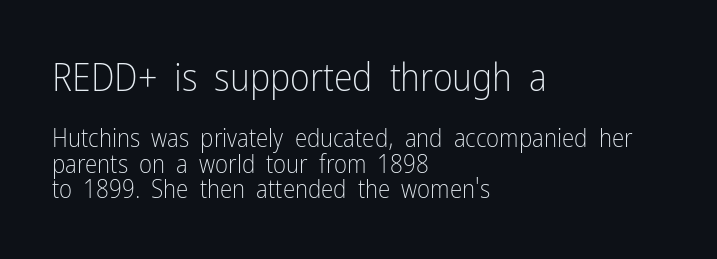
The emphasis by scale lands on block number one, above. Note: no serifs on the glyphs. Is there much room between lines? No — they nearly touch. The foot of each line stays bare and open. Character widths vary here, with narrow letters taking less room than wide ones. Style check: upright.
